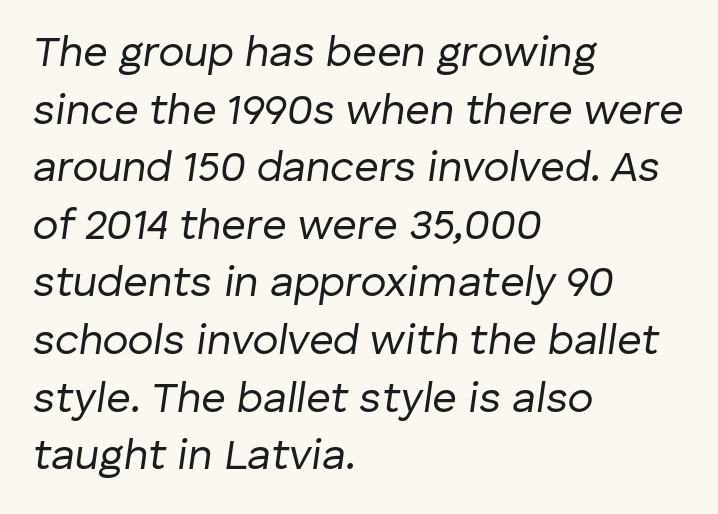
Line beginnings align vertically; line endings do not. A normal amount of white space separates one row of letters from the next. The letterforms sit at book weight or below. The letters advance in unequal steps, a hallmark of proportional type. It's the slanting kind of type.
